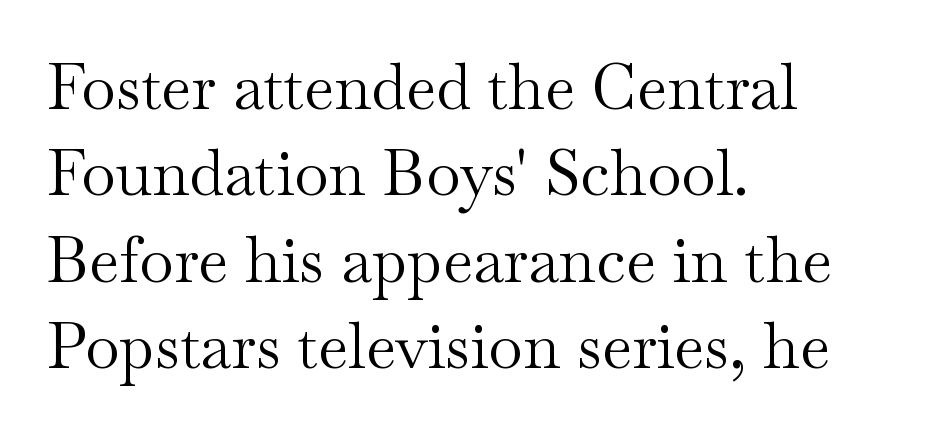
{"serif": "yes", "italic": "no", "bold": "no", "weight": "regular", "width": "wide", "stroke_contrast": "medium", "x_height": "small", "monospaced": "no", "underline": "no", "align": "left", "line_spacing": "normal", "line_spacing_ratio": 1.37, "letter_spacing": "normal", "letter_spacing_em": 0.0, "glyph_px": 63}
